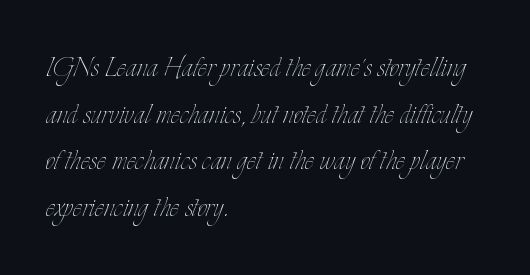
{"bold": "no", "weight": "thin", "width": "condensed", "stroke_contrast": "low", "x_height": "small", "monospaced": "no", "underline": "no", "align": "left", "line_spacing": "normal", "line_spacing_ratio": 1.33, "letter_spacing": "normal", "letter_spacing_em": 0.0, "glyph_px": 35}
